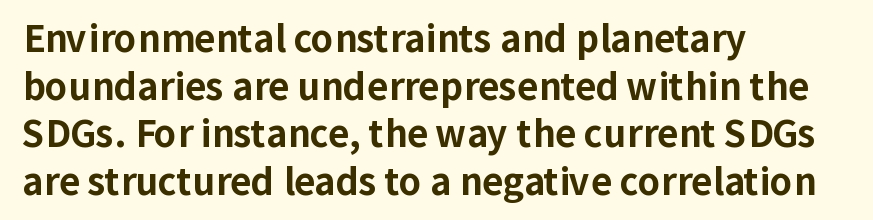
Does extra space separate the letters? No, they use regular spacing. One glance says typical: line gaps are just what's usual. A roman cut, with each character standing at attention. Look at the stroke-to-counter ratio: heavy, a bold. You could not count columns in this text — the font is proportionally spaced. A classic flush-left, rag-right setting is used for this passage.
